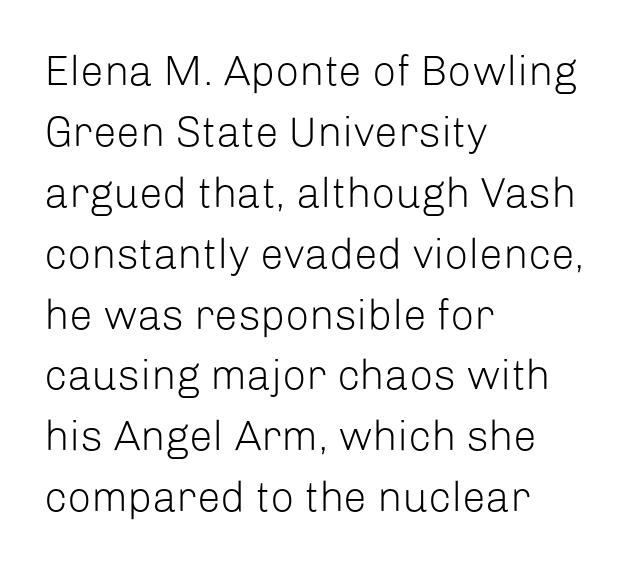
Q: Is the text bold? A: No.
Q: Is the text italic (slanted)? A: No, it is upright.
Q: Is the typeface a serif or a sans-serif typeface? A: Sans-serif.
Q: Is the text underlined? A: No.
Q: How is the paragraph aligned? A: Left-aligned.
Q: Is the spacing between letters normal or unusually wide? A: Normal.
Q: Is the spacing between lines tight, normal or loose? A: Normal.
Q: Width (condensed, normal, or wide)? A: Normal.
Q: Stroke contrast? A: Low.
Q: x-height? A: Medium.
Q: Monospaced? A: No.
